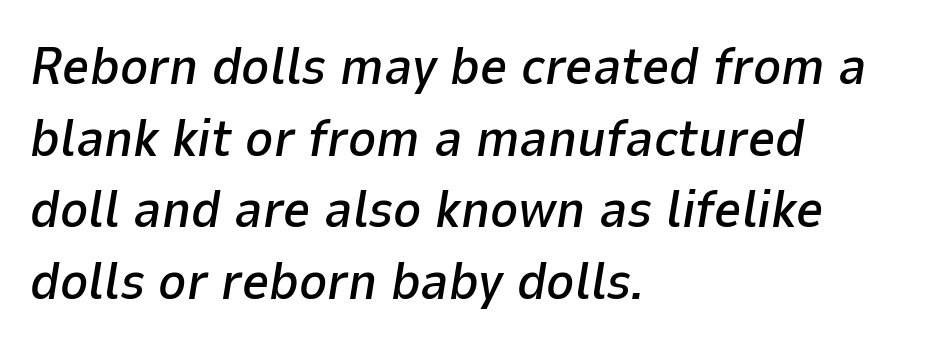
The type is set solid horizontally, with unmodified tracking. The font's italic variant was chosen for this text. A normal amount of white space separates one row of letters from the next. You could not count columns in this text — the font is proportionally spaced. The rendering anchors every line to the left-hand side. The specimen omits any rule beneath the text block's lines.
